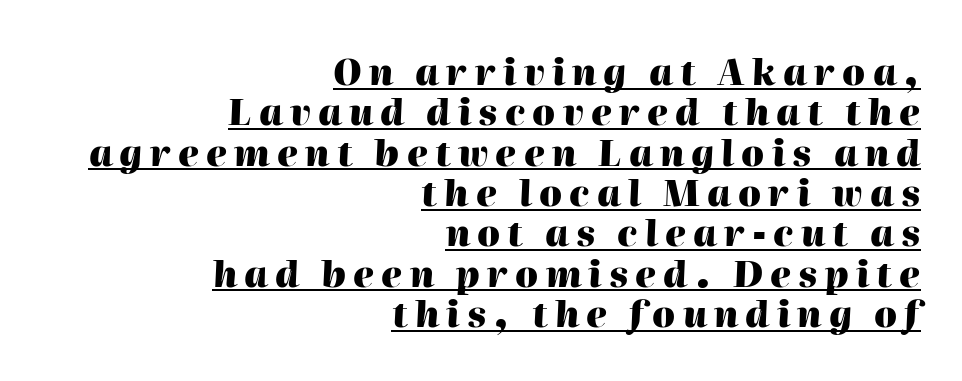
The image shows 36 px heavy type, italic (leaning right); set right-aligned, tight line spacing (1.12x), unusually wide letter spacing (+0.2 em), underlined; high stroke contrast and a medium x-height.
